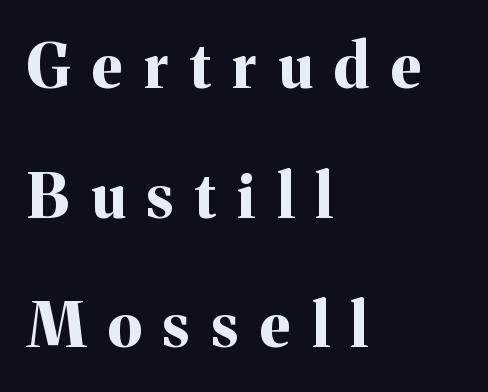
{"serif": "yes", "italic": "no", "bold": "yes", "weight": "bold", "width": "normal", "stroke_contrast": "medium", "x_height": "medium", "monospaced": "no", "underline": "no", "align": "left", "line_spacing": "loose", "line_spacing_ratio": 2.09, "letter_spacing": "wide", "letter_spacing_em": 0.35, "glyph_px": 62}
